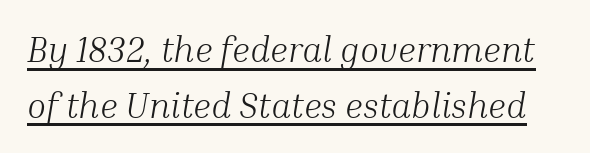
Q: Is the text bold? A: No.
Q: Is the text italic (slanted)? A: Yes, it leans right by about 10 degrees.
Q: Is the typeface a serif or a sans-serif typeface? A: Serif.
Q: Is the text underlined? A: Yes.
Q: Is the spacing between letters normal or unusually wide? A: Normal.
Q: Is the spacing between lines tight, normal or loose? A: Normal.
Q: Width (condensed, normal, or wide)? A: Normal.
Q: Stroke contrast? A: Medium.
Q: x-height? A: Medium.
Q: Monospaced? A: No.
